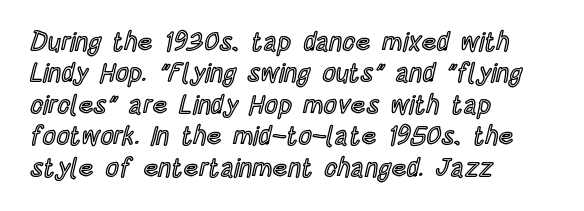
Tracking value appears to be zero — textbook default spacing. Short and long lines alike share a common starting point at left. A bare baseline throughout the passage.
